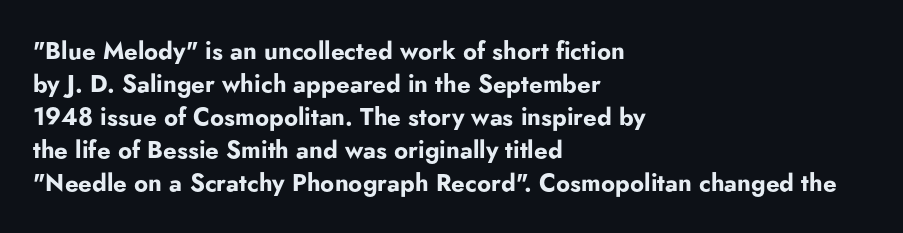
The image shows 24 px bold type, upright; set left-aligned, normal line spacing (1.37x), normal letter spacing, not underlined.
